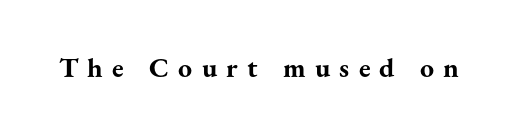
The image shows 28 px bold serif type, upright; set unusually wide letter spacing (+0.33 em), not underlined; medium stroke contrast and a small x-height.
